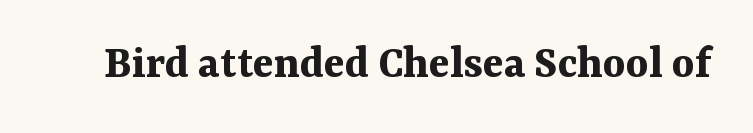
Observe the ordinary spacing: letters are neighbours, not strangers. Type without underlining. The face used here is proportionally spaced, like ordinary book or web type. Unlike a clean sans, this face finishes its strokes with serifs.
